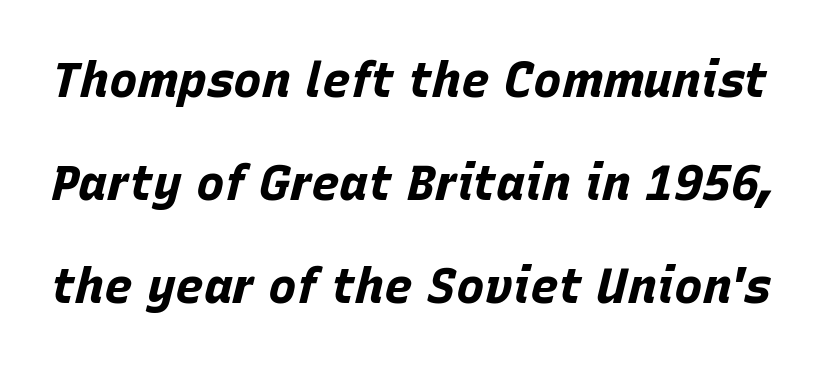
The letterforms sit shoulder to shoulder at normal distance. Italic? Definitely — the glyphs are oblique. The words here are not underlined. As a designer I'd log this as weight 700, bold. Loosely led — the rows are spread out. The passage shown is typed in a proportional face where columns would drift.
